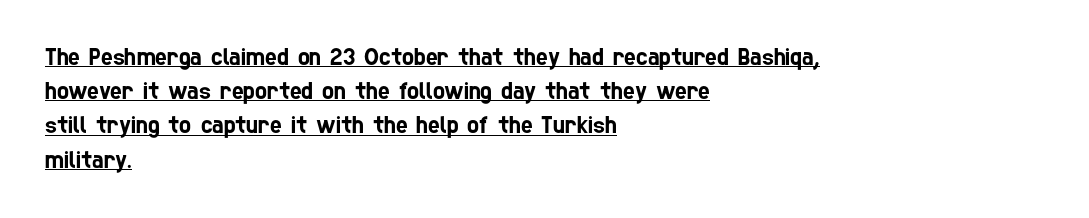
{"underline": "yes", "align": "left", "line_spacing": "normal", "line_spacing_ratio": 1.37, "letter_spacing": "normal", "letter_spacing_em": 0.0, "glyph_px": 25}
